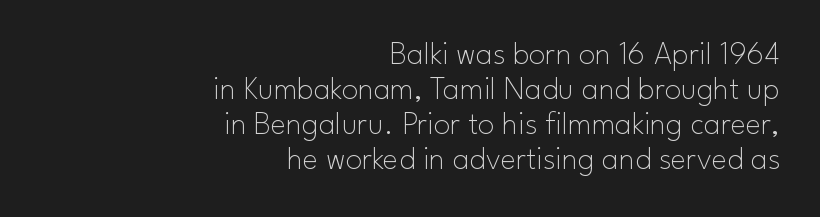
{"serif": "no", "italic": "no", "bold": "no", "weight": "thin", "width": "normal", "stroke_contrast": "low", "x_height": "small", "monospaced": "no", "underline": "no", "align": "right", "line_spacing": "tight", "line_spacing_ratio": 1.06, "letter_spacing": "normal", "letter_spacing_em": 0.0, "glyph_px": 33}
